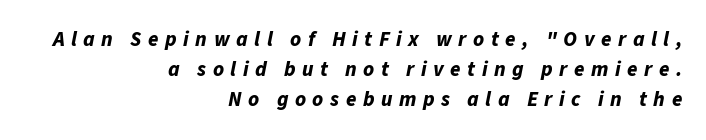
The image shows 21 px bold type, italic (leaning right); set right-aligned, normal line spacing (1.43x), unusually wide letter spacing (+0.31 em), not underlined.
